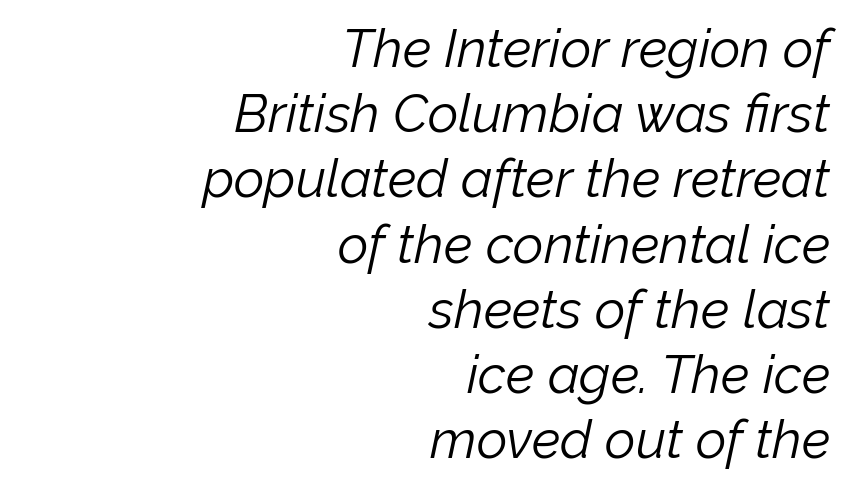
You could not count columns in this text — the font is proportionally spaced. Heft: none added — not bold. The lines in this sample share a right terminus and differ only in where they begin. Caption: standard tracking, unaltered. Decoration check: the copy has no underline. The font's italic variant was chosen for this text.
